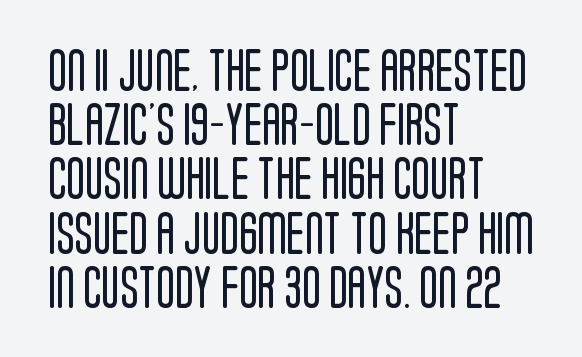
{"serif": "no", "italic": "no", "bold": "no", "weight": "regular", "width": "condensed", "stroke_contrast": "low", "x_height": "large", "monospaced": "no", "underline": "no", "align": "left", "line_spacing": "normal", "line_spacing_ratio": 1.26, "letter_spacing": "normal", "letter_spacing_em": 0.0, "glyph_px": 43}
